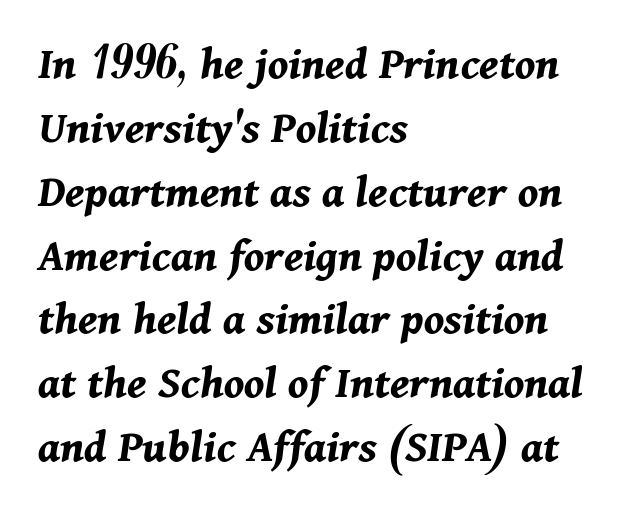
{"italic": "yes", "lean": "right", "slant_degrees": 11, "bold": "yes", "weight": "bold", "width": "normal", "stroke_contrast": "medium", "x_height": "medium", "monospaced": "no", "underline": "no", "align": "left", "line_spacing": "normal", "line_spacing_ratio": 1.33, "letter_spacing": "normal", "letter_spacing_em": 0.0, "glyph_px": 48}
